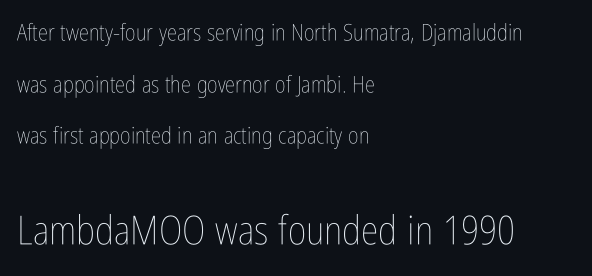
Check the space under the baseline: it is left empty. Short note: letters normally spaced. The passage shown stacks its lines with a broad gap. Scale increases going downward across the two blocks. Is there any slant? The stems are plumb. The rendering anchors every line to the left-hand side.
